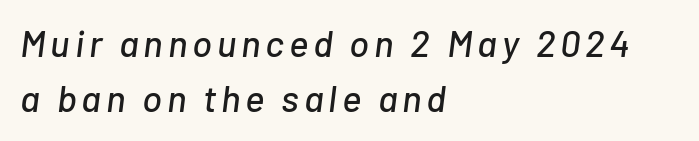
The image shows 37 px text type, italic (leaning right); set left-aligned, normal line spacing (1.5x), not underlined; low stroke contrast and a medium x-height.
